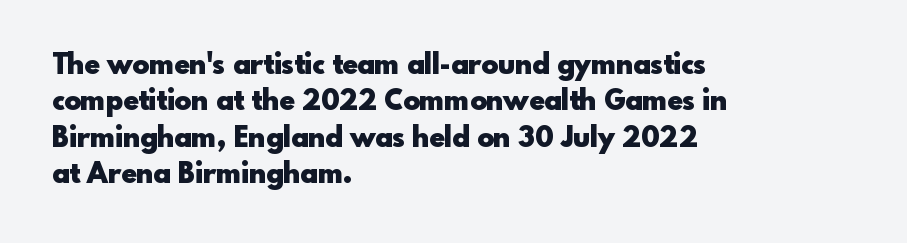
Q: Is the text bold? A: Yes.
Q: Is the text italic (slanted)? A: No, it is upright.
Q: Is the typeface a serif or a sans-serif typeface? A: Sans-serif.
Q: Is the text underlined? A: No.
Q: How is the paragraph aligned? A: Left-aligned.
Q: Is the spacing between letters normal or unusually wide? A: Normal.
Q: Is the spacing between lines tight, normal or loose? A: Normal.
Q: Width (condensed, normal, or wide)? A: Normal.
Q: x-height? A: Small.
Q: Monospaced? A: No.
